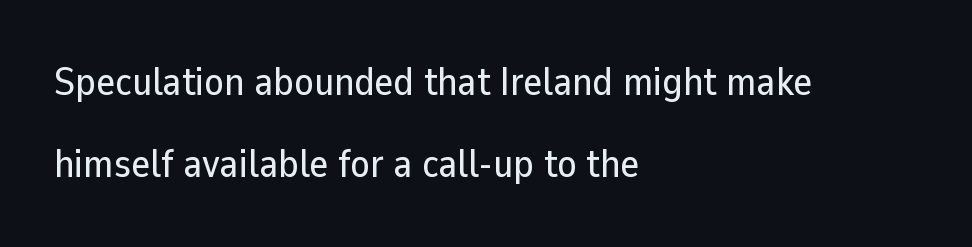
The image shows 40 px sans-serif type, upright; set left-aligned, loose line spacing (2.06x), normal letter spacing, not underlined; low stroke contrast and a medium x-height.
